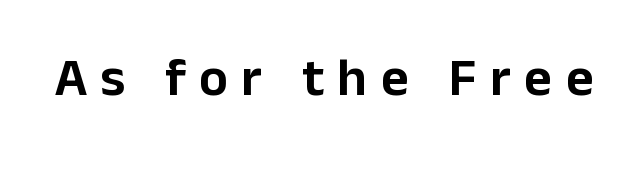
Q: Is the text italic (slanted)? A: No, it is upright.
Q: Is the typeface a serif or a sans-serif typeface? A: Sans-serif.
Q: Is the text underlined? A: No.
Q: Is the spacing between letters normal or unusually wide? A: Unusually wide.
Q: Width (condensed, normal, or wide)? A: Normal.
Q: Stroke contrast? A: Low.
Q: x-height? A: Medium.
Q: Monospaced? A: No.
